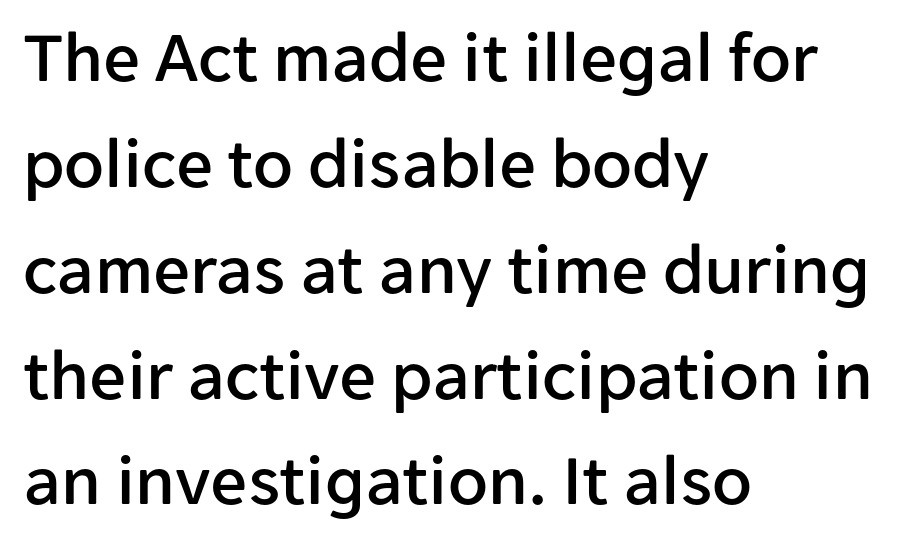
Q: Is the text italic (slanted)? A: No, it is upright.
Q: Is the typeface a serif or a sans-serif typeface? A: Sans-serif.
Q: Is the text underlined? A: No.
Q: How is the paragraph aligned? A: Left-aligned.
Q: Is the spacing between letters normal or unusually wide? A: Normal.
Q: Is the spacing between lines tight, normal or loose? A: Normal.
Q: Width (condensed, normal, or wide)? A: Normal.
Q: Stroke contrast? A: Low.
Q: x-height? A: Medium.
Q: Monospaced? A: No.
